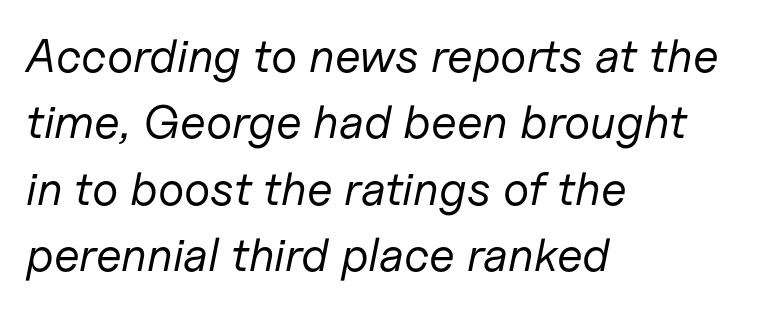
Just letters on the line, the space beneath them empty. Students, note that the glyphs here touch the page at normal intervals. Is this a fixed-width face? No — the glyphs have proportional, varying widths. These lines sit exactly where default settings would place them.
